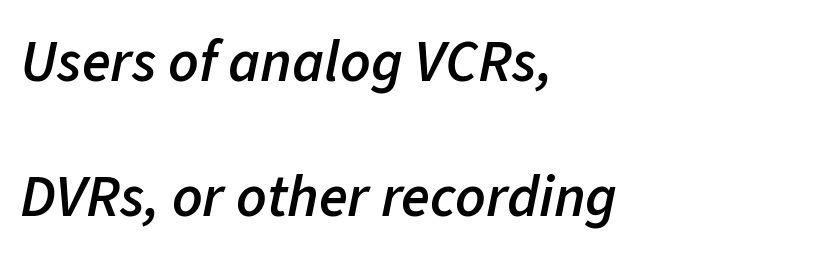
The image shows 59 px semibold type, italic (leaning right); set left-aligned, loose line spacing (2.29x), normal letter spacing, not underlined; low stroke contrast and a medium x-height.
